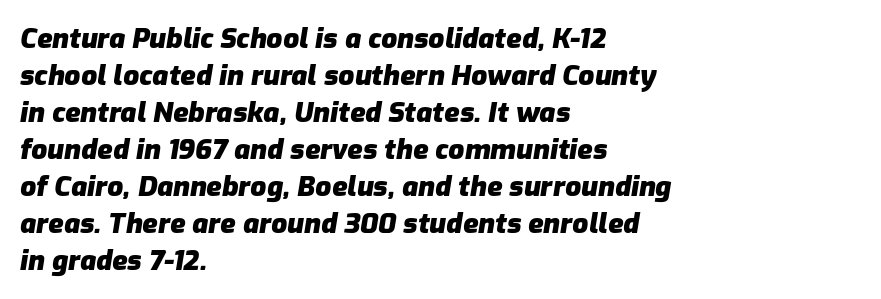
Q: Is the text bold? A: Yes.
Q: Is the text italic (slanted)? A: Yes, it leans right by about 9 degrees.
Q: Is the text underlined? A: No.
Q: How is the paragraph aligned? A: Left-aligned.
Q: Is the spacing between letters normal or unusually wide? A: Normal.
Q: Is the spacing between lines tight, normal or loose? A: Normal.
Q: Width (condensed, normal, or wide)? A: Normal.
Q: Stroke contrast? A: Low.
Q: x-height? A: Medium.
Q: Monospaced? A: No.
